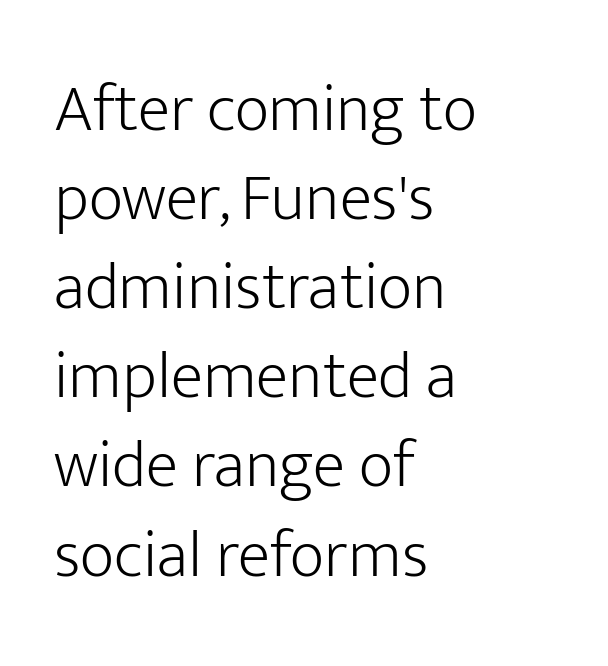
Does the lettering tilt? It doesn't — this is upright. A typesetter would call this proportional, since set widths differ per character. If you measured baseline to baseline, you'd find a middling distance. Bare-footed words on every line. Does the type have serifs? No, each stem ends abruptly. Compared with a typical body face, this is equally light or lighter still.
